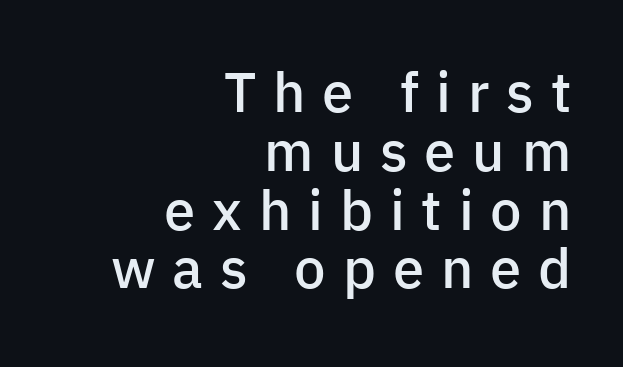
Q: Is the text bold? A: Semi-bold.
Q: Is the text italic (slanted)? A: No, it is upright.
Q: Is the typeface a serif or a sans-serif typeface? A: Sans-serif.
Q: Is the text underlined? A: No.
Q: How is the paragraph aligned? A: Right-aligned.
Q: Is the spacing between letters normal or unusually wide? A: Unusually wide.
Q: Is the spacing between lines tight, normal or loose? A: Tight.
Q: Width (condensed, normal, or wide)? A: Normal.
Q: Stroke contrast? A: Low.
Q: x-height? A: Medium.
Q: Monospaced? A: No.
